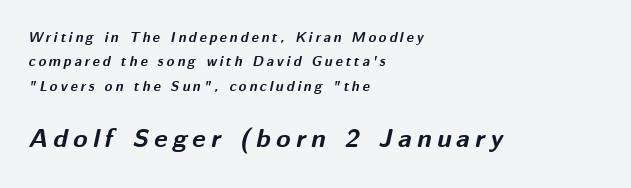
{"italic": "yes", "lean": "right", "slant_degrees": 12, "bold": "yes", "underline": "no", "align": "left", "line_spacing_ratio": 1.75, "letter_spacing": "wide", "letter_spacing_em": 0.2, "larger_block": "second", "size_ratio": 1.86, "glyph_px": 26}
